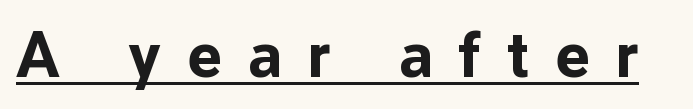
Q: Is the text bold? A: Yes.
Q: Is the text italic (slanted)? A: No, it is upright.
Q: Is the typeface a serif or a sans-serif typeface? A: Sans-serif.
Q: Is the text underlined? A: Yes.
Q: Is the spacing between letters normal or unusually wide? A: Unusually wide.
Q: Width (condensed, normal, or wide)? A: Normal.
Q: Stroke contrast? A: Low.
Q: x-height? A: Medium.
Q: Monospaced? A: No.
